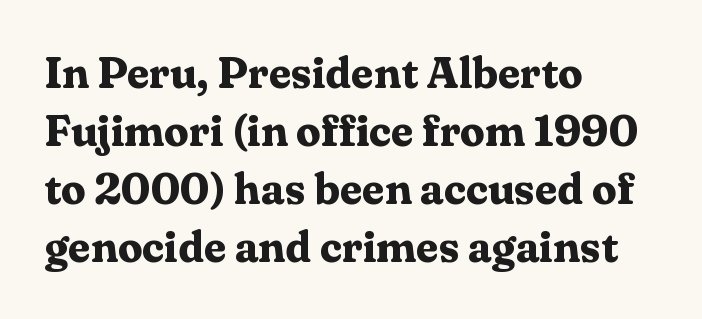
The image shows 44 px bold serif type, upright; set left-aligned, normal line spacing (1.32x), normal letter spacing, not underlined; medium stroke contrast and a medium x-height.
